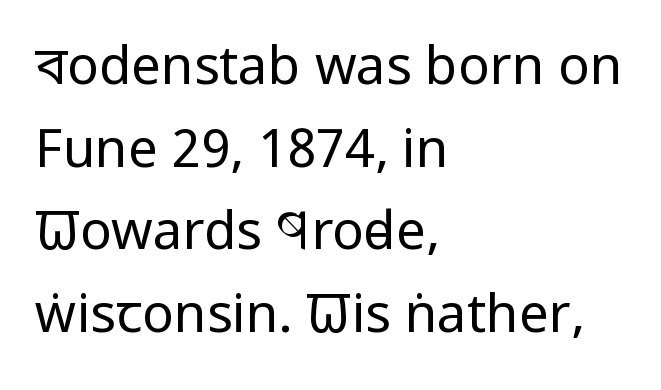
{"serif": "no", "italic": "no", "bold": "no", "weight": "regular", "width": "condensed", "stroke_contrast": "low", "x_height": "large", "monospaced": "no", "underline": "no", "align": "left", "line_spacing": "normal", "line_spacing_ratio": 1.56, "letter_spacing": "normal", "letter_spacing_em": 0.0, "glyph_px": 53}
